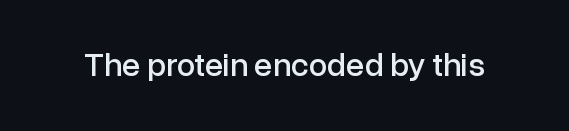
{"serif": "no", "italic": "no", "width": "normal", "stroke_contrast": "low", "x_height": "medium", "monospaced": "no", "underline": "no", "letter_spacing": "normal", "letter_spacing_em": 0.0, "glyph_px": 33}
